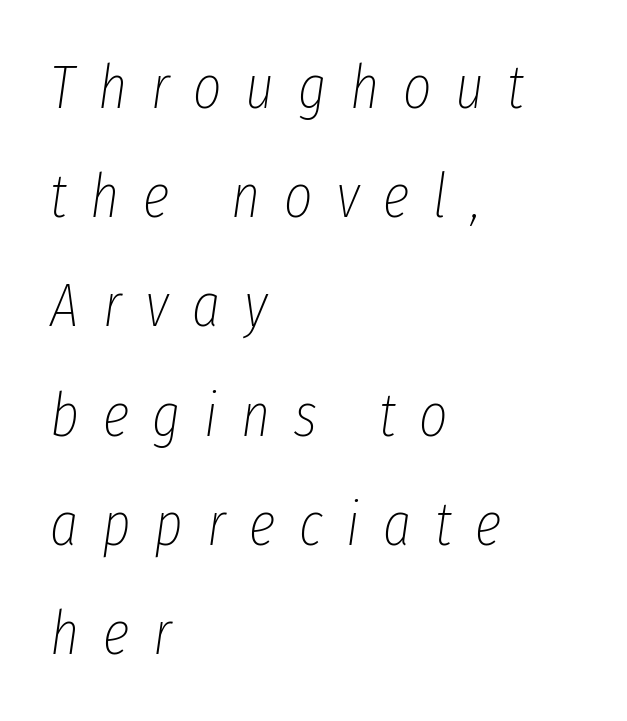
Q: Is the text bold? A: No.
Q: Is the text italic (slanted)? A: Yes, it leans right by about 8 degrees.
Q: Is the text underlined? A: No.
Q: How is the paragraph aligned? A: Left-aligned.
Q: Is the spacing between letters normal or unusually wide? A: Unusually wide.
Q: Width (condensed, normal, or wide)? A: Condensed.
Q: Stroke contrast? A: Low.
Q: x-height? A: Medium.
Q: Monospaced? A: No.
